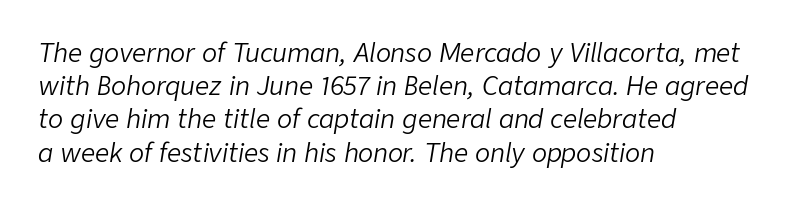
Successive baselines arrive at the customary interval. Looking at the ascenders, they clearly lean. Typeset ragged right — the left edge is the straight one. Has an underline been added? It has not. Here the glyphs are tracked normally, forming tight word shapes.
